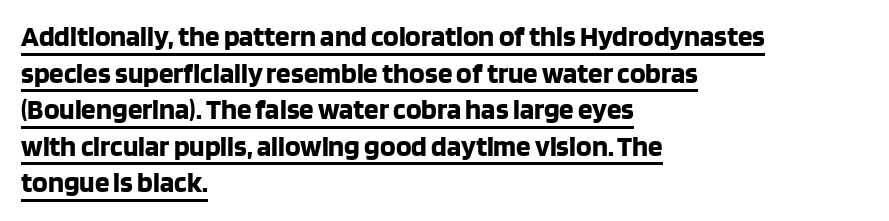
The lettering stays uniformly vertical, giving the passage a roman look. Successive baselines arrive at the customary interval. Honestly, the underline is the first thing you notice here. Characters follow at the spacing the type designer built in. The passage shown is typed in a proportional face where columns would drift.
